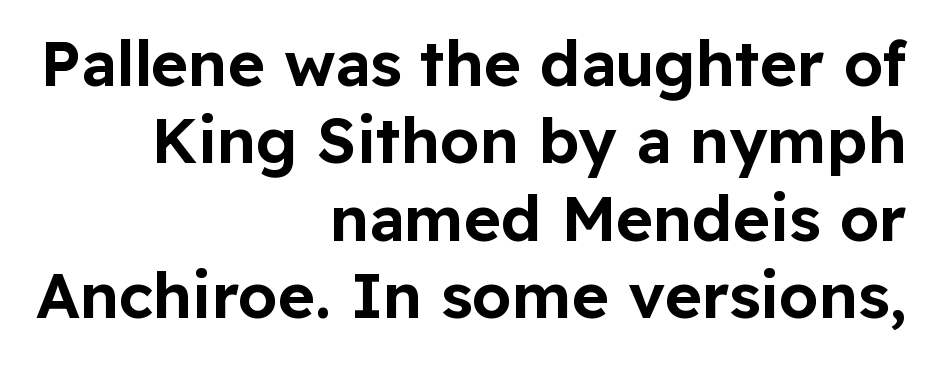
The image shows 63 px sans-serif type, upright; set right-aligned, line spacing 1.23x, normal letter spacing, not underlined; low stroke contrast and a medium x-height.
